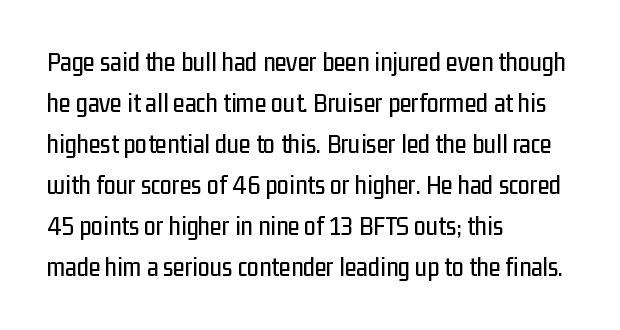
The image shows 27 px text type, upright; set left-aligned, normal line spacing (1.52x), normal letter spacing, not underlined.
